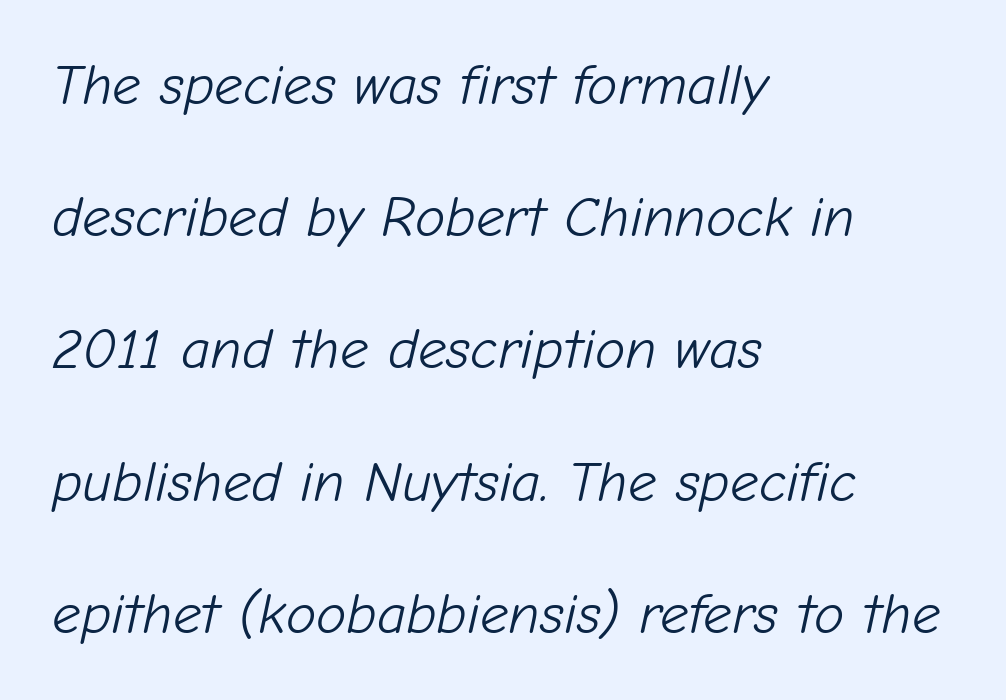
{"italic": "yes", "lean": "right", "slant_degrees": 12, "bold": "no", "weight": "light", "width": "normal", "stroke_contrast": "low", "x_height": "medium", "monospaced": "no", "underline": "no", "align": "left", "line_spacing": "loose", "line_spacing_ratio": 2.32, "letter_spacing": "normal", "letter_spacing_em": 0.0, "glyph_px": 57}
